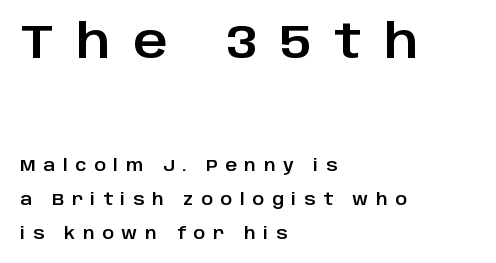
Q: Is the text italic (slanted)? A: No, it is upright.
Q: Is the typeface a serif or a sans-serif typeface? A: Sans-serif.
Q: Is the text underlined? A: No.
Q: How is the paragraph aligned? A: Left-aligned.
Q: Is the spacing between letters normal or unusually wide? A: Unusually wide.
Q: Is the spacing between lines tight, normal or loose? A: Loose.
Q: Which block of text is set in a larger size, the first (top) or the second (bottom)? A: The first (top) one.
Q: Width (condensed, normal, or wide)? A: Normal.
Q: Stroke contrast? A: Low.
Q: x-height? A: Large.
Q: Monospaced? A: No.
